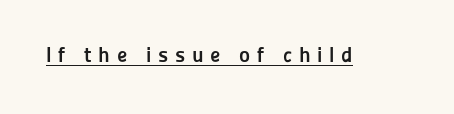
The sample's only ornament is a line tracing under the words. The letters are bold, with thick, heavy strokes. The lettering stays uniformly vertical, giving the passage a roman look. This rendering widens character spacing well past its baseline value.
